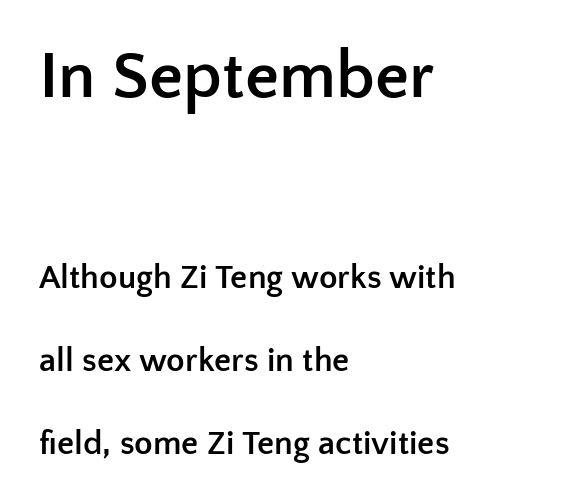
Proportional: the letters do not fall into vertical columns. Posture: vertical. The zone under the glyphs is completely vacant. If you drew a ruler down the left edge, every line would touch it.
